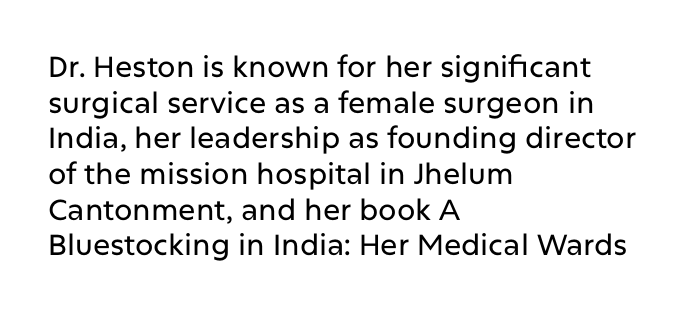
{"serif": "no", "italic": "no", "width": "normal", "stroke_contrast": "low", "x_height": "medium", "monospaced": "no", "underline": "no", "align": "left", "line_spacing_ratio": 1.23, "letter_spacing": "normal", "letter_spacing_em": 0.0, "glyph_px": 29}
